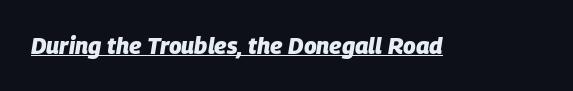
{"italic": "yes", "lean": "right", "slant_degrees": 9, "bold": "yes", "underline": "yes", "letter_spacing": "normal", "letter_spacing_em": 0.0, "glyph_px": 23}
